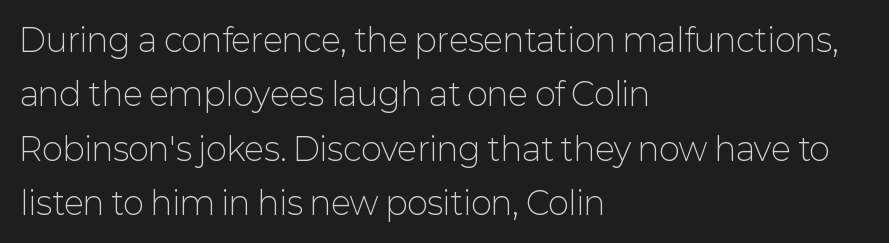
The image shows 32 px light sans-serif type, upright; set left-aligned, normal line spacing (1.7x), normal letter spacing, not underlined; low stroke contrast and a medium x-height.
